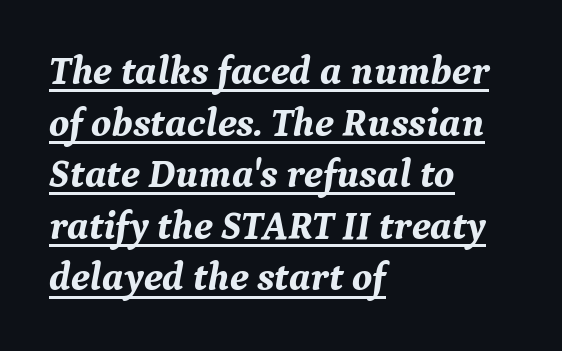
Heavy-handed strokes throughout: this text is bold. In CSS terms this would be text-align: left. The specimen reads as italic at a glance. A typesetter would call this zero additional tracking.
